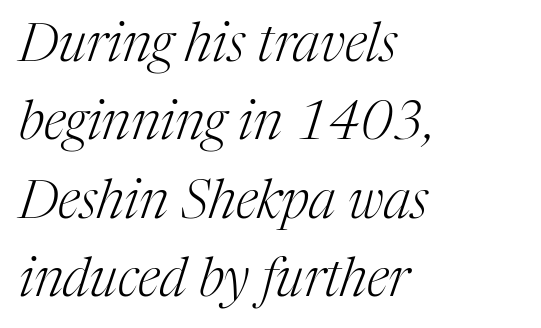
Q: Is the text bold? A: No.
Q: Is the text italic (slanted)? A: Yes, it leans right by about 17 degrees.
Q: Is the typeface a serif or a sans-serif typeface? A: Serif.
Q: Is the text underlined? A: No.
Q: How is the paragraph aligned? A: Left-aligned.
Q: Is the spacing between letters normal or unusually wide? A: Normal.
Q: Is the spacing between lines tight, normal or loose? A: Normal.
Q: Width (condensed, normal, or wide)? A: Normal.
Q: Stroke contrast? A: Medium.
Q: x-height? A: Medium.
Q: Monospaced? A: No.
